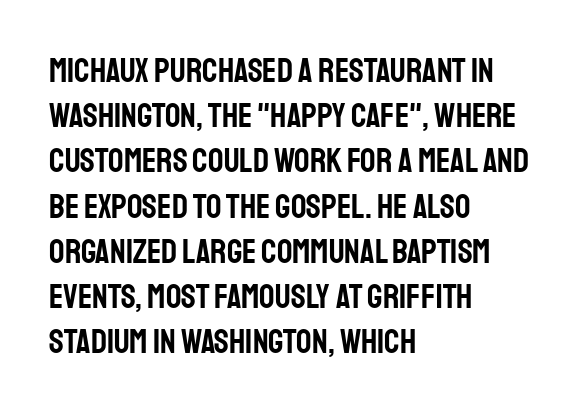
{"serif": "no", "italic": "no", "width": "condensed", "stroke_contrast": "low", "x_height": "large", "monospaced": "no", "underline": "no", "align": "left", "line_spacing": "normal", "line_spacing_ratio": 1.33, "letter_spacing": "normal", "letter_spacing_em": 0.0, "glyph_px": 34}
